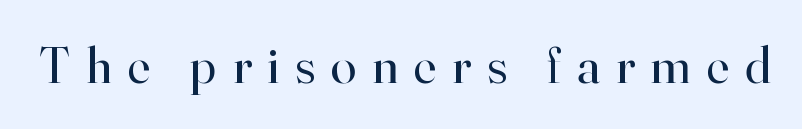
Here the designer chose a conventional face with non-uniform glyph widths. The area under the type is left untouched. Is the letter spacing exaggerated? Yes — the characters are pushed far apart. The cut favours lightness, reaching ordinary text weight at its darkest. The specimen reads as upright at a glance. The type family on display is of the serif kind.
